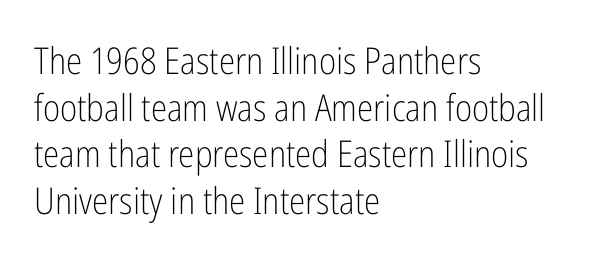
The image shows 37 px light, condensed sans-serif type, upright; set left-aligned, normal line spacing (1.26x), normal letter spacing, not underlined; low stroke contrast and a medium x-height.
